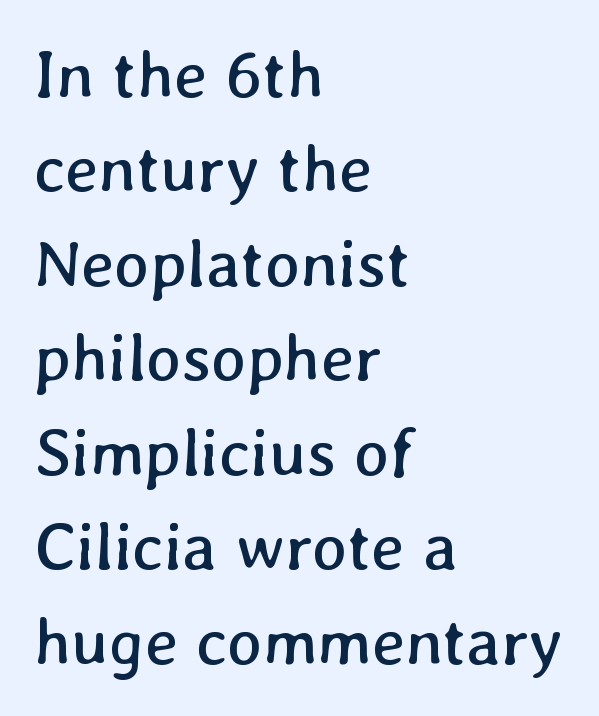
Q: Is the text bold? A: No.
Q: Is the text underlined? A: No.
Q: How is the paragraph aligned? A: Left-aligned.
Q: Is the spacing between letters normal or unusually wide? A: Normal.
Q: Is the spacing between lines tight, normal or loose? A: Normal.
Q: Width (condensed, normal, or wide)? A: Normal.
Q: Stroke contrast? A: Low.
Q: x-height? A: Medium.
Q: Monospaced? A: No.
